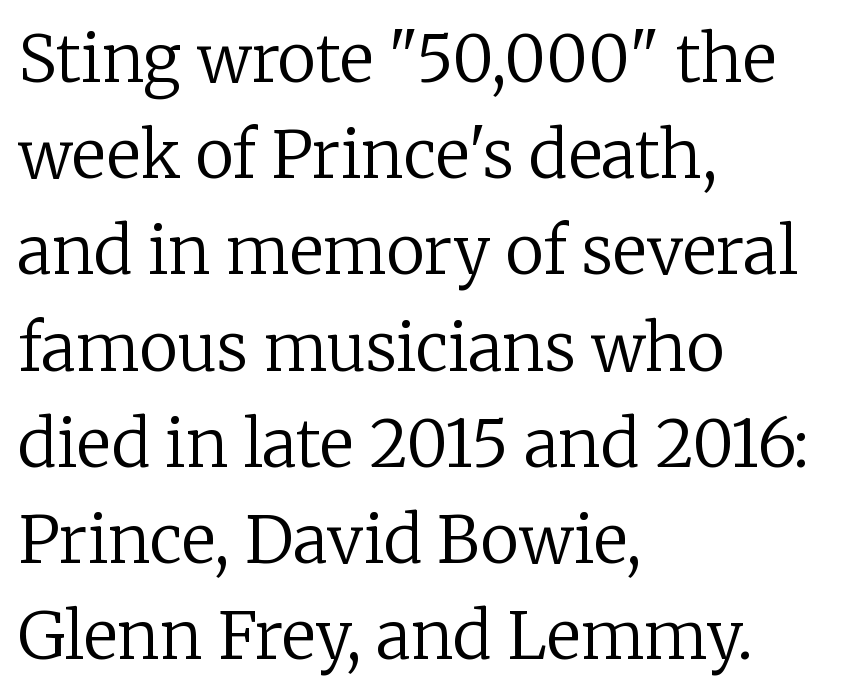
Q: Is the text bold? A: No.
Q: Is the text italic (slanted)? A: No, it is upright.
Q: Is the typeface a serif or a sans-serif typeface? A: Serif.
Q: Is the text underlined? A: No.
Q: How is the paragraph aligned? A: Left-aligned.
Q: Is the spacing between letters normal or unusually wide? A: Normal.
Q: Is the spacing between lines tight, normal or loose? A: Normal.
Q: Width (condensed, normal, or wide)? A: Normal.
Q: Stroke contrast? A: Low.
Q: x-height? A: Medium.
Q: Monospaced? A: No.
